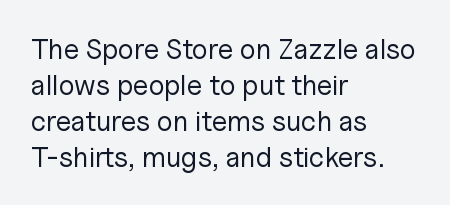
Looks like regular typesetting: each glyph gets only the width it needs. Compared with a typical body face, this is equally light or lighter still. Regarding leading, the lines here are spaced in the standard way. Short and long lines alike share a common starting point at left. Regarding serifs, this sample does without them.
